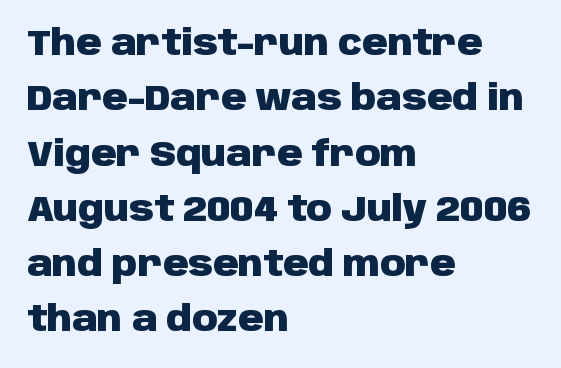
{"serif": "no", "italic": "no", "bold": "yes", "weight": "heavy", "width": "normal", "stroke_contrast": "low", "x_height": "large", "monospaced": "no", "underline": "no", "align": "left", "line_spacing": "normal", "line_spacing_ratio": 1.58, "letter_spacing": "normal", "letter_spacing_em": 0.0, "glyph_px": 35}
